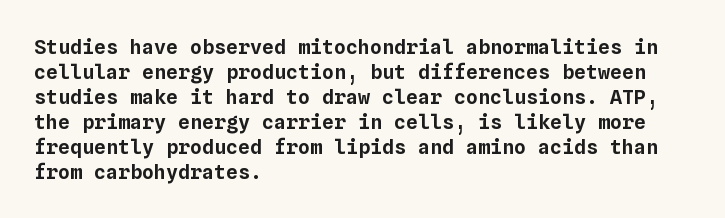
Q: Is the text italic (slanted)? A: No, it is upright.
Q: Is the text underlined? A: No.
Q: How is the paragraph aligned? A: Left-aligned.
Q: Is the spacing between letters normal or unusually wide? A: Normal.
Q: Is the spacing between lines tight, normal or loose? A: Normal.
